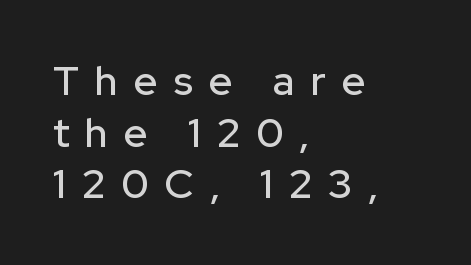
The image shows 41 px sans-serif type, upright; set left-aligned, normal line spacing (1.26x), unusually wide letter spacing (+0.39 em), not underlined; low stroke contrast and a medium x-height.
